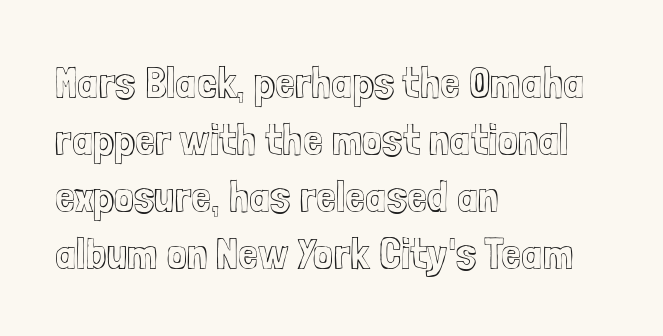
{"italic": "no", "width": "condensed", "x_height": "medium", "monospaced": "no", "underline": "no", "align": "left", "line_spacing": "normal", "line_spacing_ratio": 1.27, "letter_spacing": "normal", "letter_spacing_em": 0.0, "glyph_px": 45}
